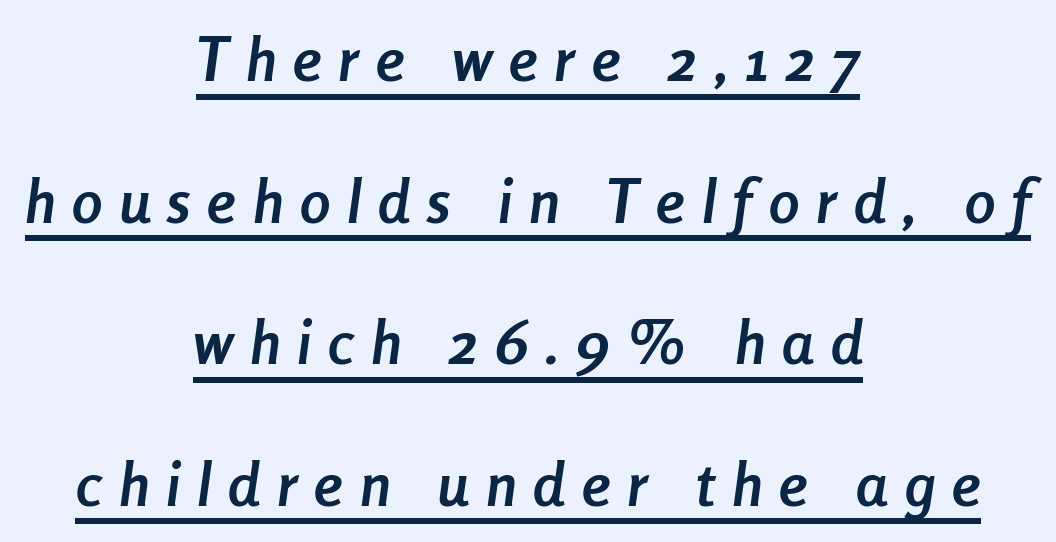
The image shows 61 px semibold, condensed type, italic (leaning right); set centered, loose line spacing (2.32x), unusually wide letter spacing (+0.28 em), underlined; low stroke contrast and a medium x-height.
